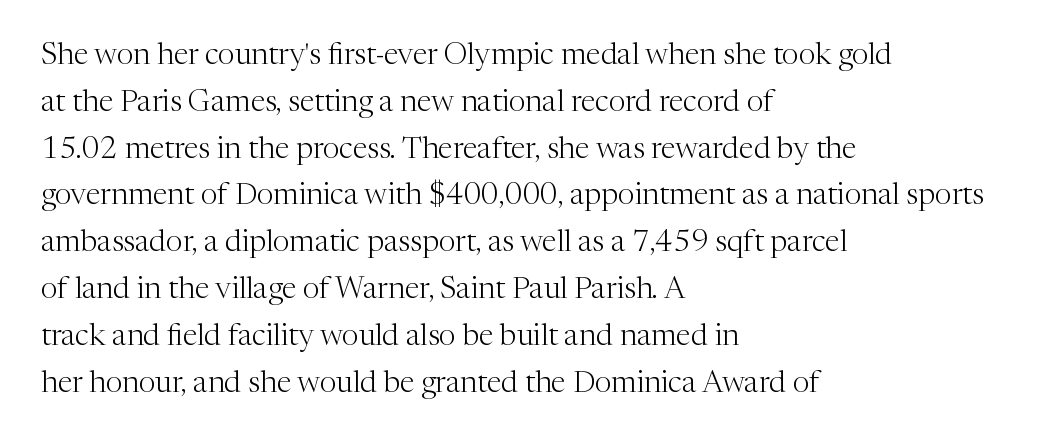
The image shows 30 px light serif type, upright; set left-aligned, normal line spacing (1.56x), normal letter spacing, not underlined; medium stroke contrast and a medium x-height.
